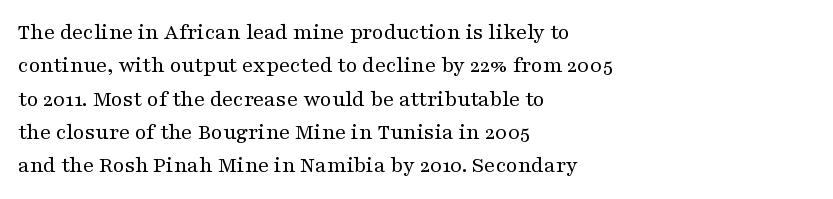
Q: Is the text bold? A: No.
Q: Is the text italic (slanted)? A: No, it is upright.
Q: Is the text underlined? A: No.
Q: How is the paragraph aligned? A: Left-aligned.
Q: Is the spacing between letters normal or unusually wide? A: Normal.
Q: Is the spacing between lines tight, normal or loose? A: Normal.
